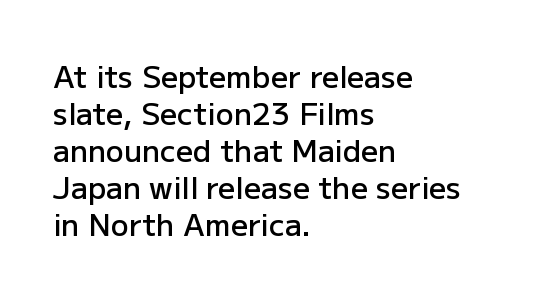
The image shows 30 px semibold sans-serif type, upright; set left-aligned, line spacing 1.23x, normal letter spacing, not underlined; low stroke contrast and a medium x-height.
